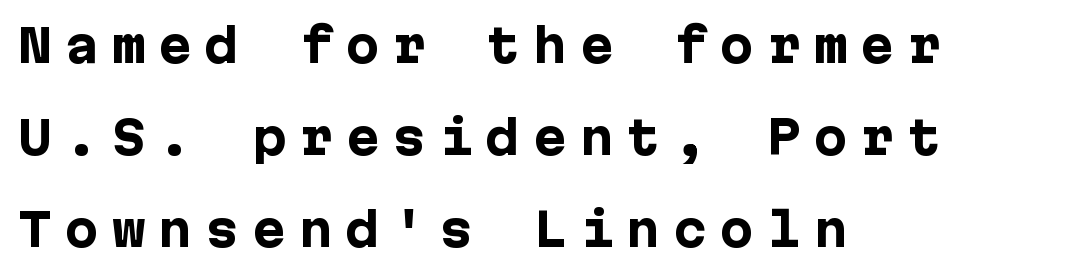
The image shows 45 px heavy sans-serif type, upright; set left-aligned, loose line spacing (2.05x), unusually wide letter spacing (+0.29 em), not underlined; low stroke contrast and a medium x-height.
